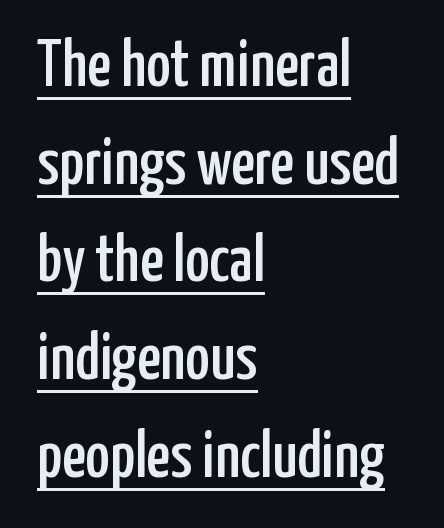
Q: Is the text italic (slanted)? A: No, it is upright.
Q: Is the typeface a serif or a sans-serif typeface? A: Sans-serif.
Q: Is the text underlined? A: Yes.
Q: How is the paragraph aligned? A: Left-aligned.
Q: Is the spacing between letters normal or unusually wide? A: Normal.
Q: Is the spacing between lines tight, normal or loose? A: Normal.
Q: Width (condensed, normal, or wide)? A: Condensed.
Q: Stroke contrast? A: Low.
Q: x-height? A: Medium.
Q: Monospaced? A: No.
